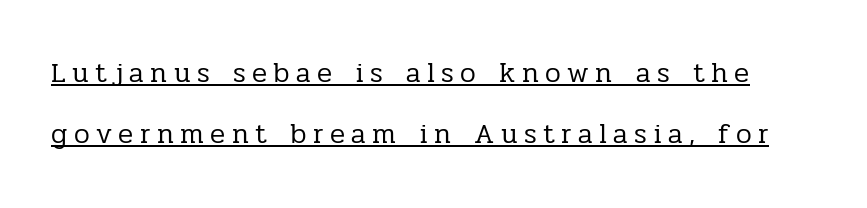
Q: Is the text bold? A: No.
Q: Is the text italic (slanted)? A: No, it is upright.
Q: Is the typeface a serif or a sans-serif typeface? A: Serif.
Q: Is the text underlined? A: Yes.
Q: Is the spacing between letters normal or unusually wide? A: Unusually wide.
Q: Is the spacing between lines tight, normal or loose? A: Loose.
Q: Width (condensed, normal, or wide)? A: Normal.
Q: Stroke contrast? A: Low.
Q: x-height? A: Medium.
Q: Monospaced? A: No.
